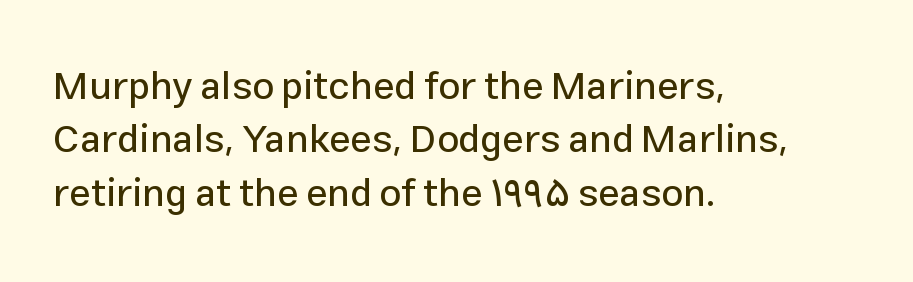
Rows of type keep a routine distance in the vertical direction. The paragraph has a hard left edge and a soft right edge. Classification — sans serif. Upright lettering throughout. Each letter keeps its own natural width here, so spacing adapts to shape.
